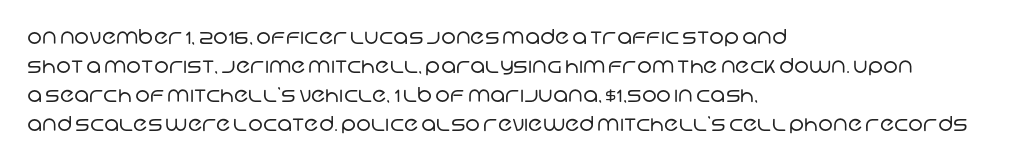
The image shows 21 px text type; set left-aligned, normal line spacing (1.38x), normal letter spacing, not underlined.
